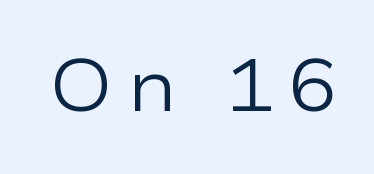
{"serif": "no", "italic": "no", "bold": "no", "weight": "regular", "width": "wide", "stroke_contrast": "low", "x_height": "medium", "monospaced": "no", "underline": "no", "glyph_px": 73}
